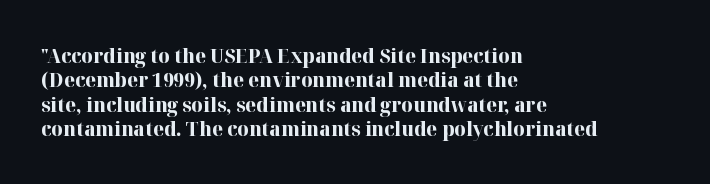
In terms of weight, the rendering is a true, heavy bold. In CSS terms this would be text-align: left. This rendering leaves character spacing at its baseline value. Honestly, there is no underline to notice here at all. The typography opts for an upright posture over an oblique one.
